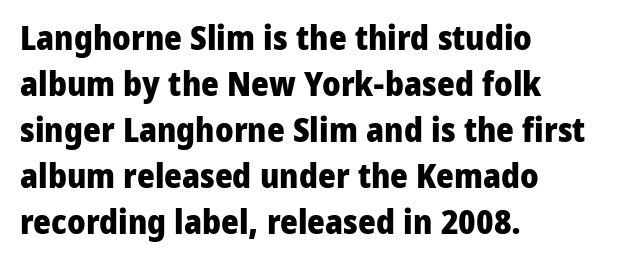
These lines are set flush left with a ragged right edge. The passage shown stacks its lines at a standard gap. Compared with an ordinary text face, these strokes are far heavier — a full bold. Underline: absent.
